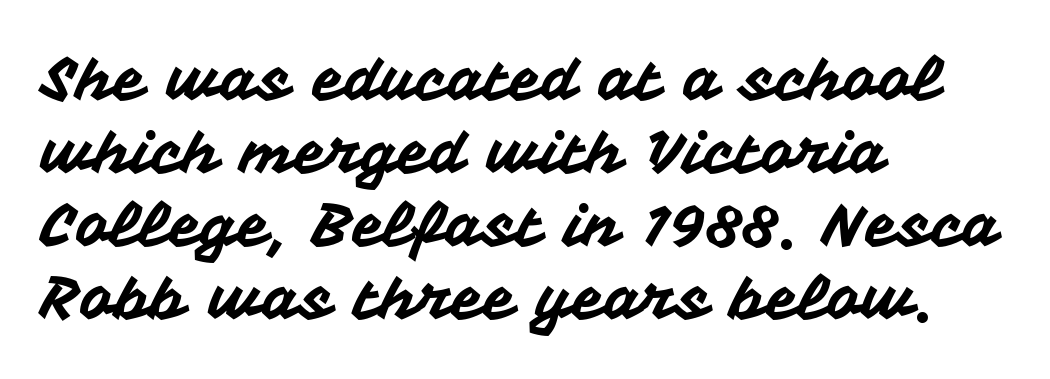
Q: Is the text italic (slanted)? A: Yes.
Q: Is the typeface a serif or a sans-serif typeface? A: Sans-serif.
Q: Is the text underlined? A: No.
Q: How is the paragraph aligned? A: Left-aligned.
Q: Is the spacing between letters normal or unusually wide? A: Normal.
Q: Width (condensed, normal, or wide)? A: Normal.
Q: Stroke contrast? A: Medium.
Q: x-height? A: Medium.
Q: Monospaced? A: No.
